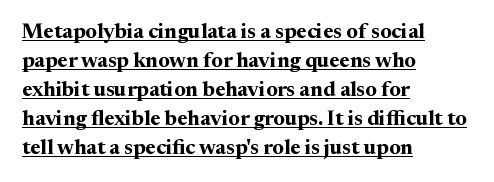
{"italic": "no", "bold": "yes", "underline": "yes", "align": "left", "line_spacing": "normal", "line_spacing_ratio": 1.38, "letter_spacing": "normal", "letter_spacing_em": 0.0, "glyph_px": 21}
